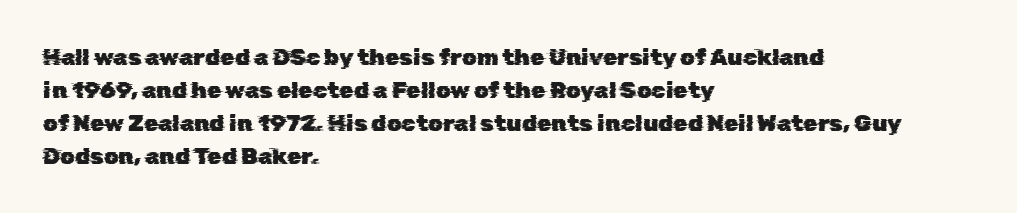
{"underline": "no", "align": "left", "line_spacing": "normal", "line_spacing_ratio": 1.43, "letter_spacing": "normal", "letter_spacing_em": 0.0, "glyph_px": 23}
